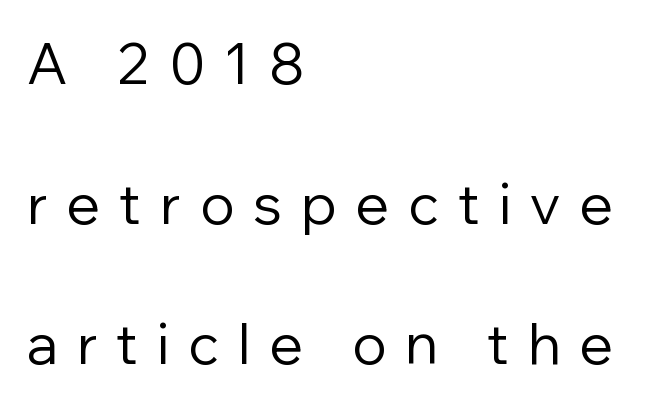
Reading down the column, the eye jumps a long way to each next line. Varying glyph widths throughout — classic text-font behaviour. The passage shown is typeset with a sans-serif family. The horizontal fit of the characters is loose and conspicuously gappy.
